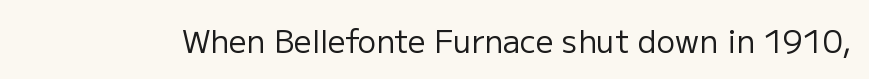
Q: Is the text bold? A: No.
Q: Is the text italic (slanted)? A: No, it is upright.
Q: Is the typeface a serif or a sans-serif typeface? A: Sans-serif.
Q: Is the text underlined? A: No.
Q: Is the spacing between letters normal or unusually wide? A: Normal.
Q: Width (condensed, normal, or wide)? A: Normal.
Q: Stroke contrast? A: Low.
Q: x-height? A: Medium.
Q: Monospaced? A: No.
